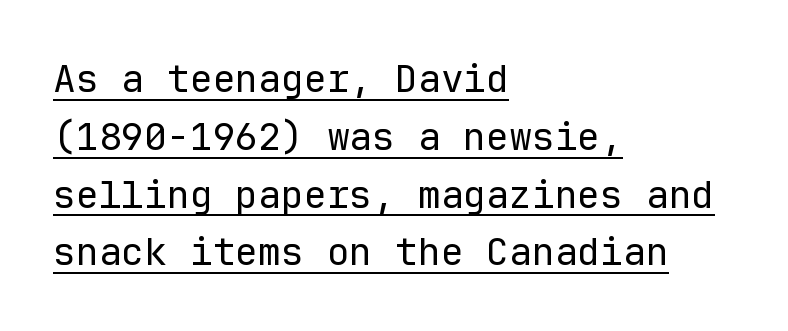
Q: Is the text bold? A: No.
Q: Is the text italic (slanted)? A: No, it is upright.
Q: Is the typeface a serif or a sans-serif typeface? A: Sans-serif.
Q: Is the text underlined? A: Yes.
Q: How is the paragraph aligned? A: Left-aligned.
Q: Is the spacing between letters normal or unusually wide? A: Normal.
Q: Is the spacing between lines tight, normal or loose? A: Normal.
Q: Width (condensed, normal, or wide)? A: Normal.
Q: Stroke contrast? A: Low.
Q: x-height? A: Medium.
Q: Monospaced? A: Yes.
